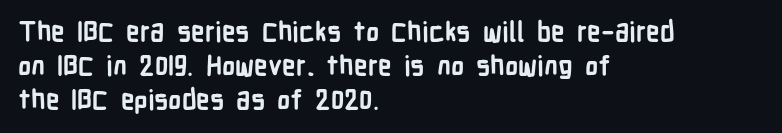
Does the weight exceed regular? Yes, all the way to bold. Short note: letters normally spaced. The space beneath each line is pristine and unruled. The typesetter chose a ragged-right arrangement here. Posture: vertical. The passage shown stacks its lines at a standard gap.
